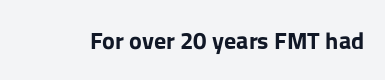
The image shows 24 px bold type, upright; set normal letter spacing, not underlined.
